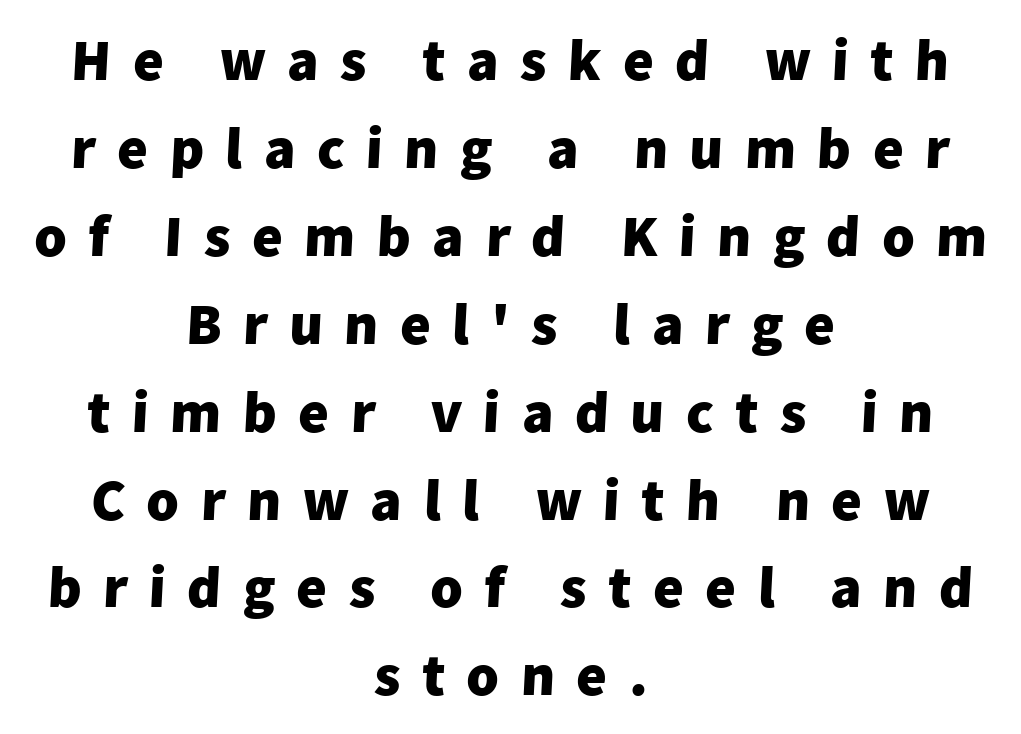
Q: Is the text bold? A: Yes.
Q: Is the typeface a serif or a sans-serif typeface? A: Sans-serif.
Q: Is the text underlined? A: No.
Q: How is the paragraph aligned? A: Centered.
Q: Is the spacing between letters normal or unusually wide? A: Unusually wide.
Q: Is the spacing between lines tight, normal or loose? A: Normal.
Q: Width (condensed, normal, or wide)? A: Normal.
Q: Stroke contrast? A: Low.
Q: x-height? A: Medium.
Q: Monospaced? A: No.
